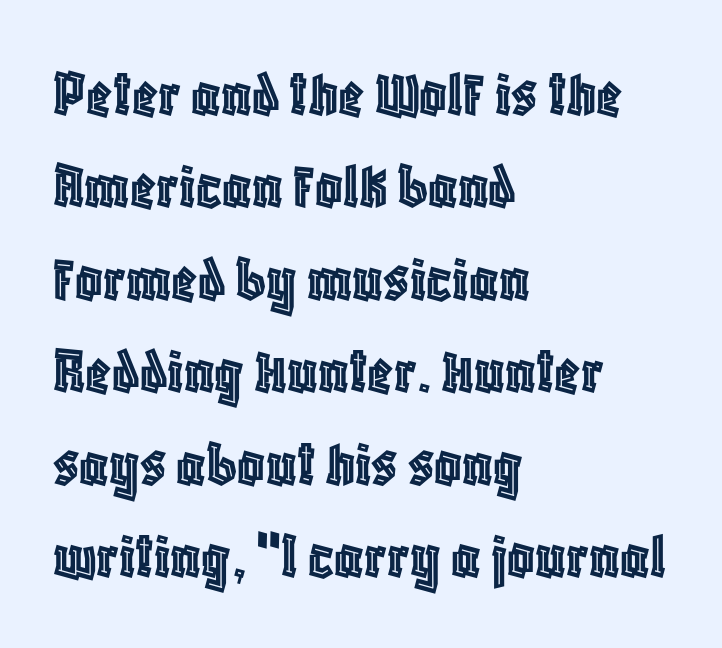
{"italic": "no", "width": "condensed", "x_height": "large", "monospaced": "no", "underline": "no", "align": "left", "line_spacing": "normal", "line_spacing_ratio": 1.38, "letter_spacing": "normal", "letter_spacing_em": 0.0, "glyph_px": 67}
